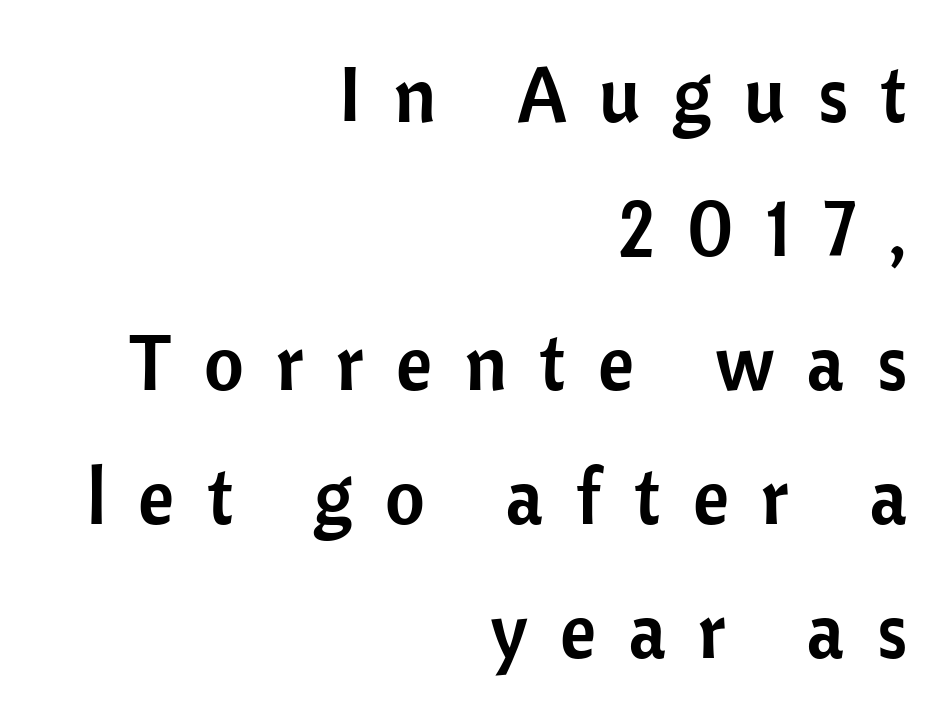
I'd call this a sans setting — the letters go barefoot. The face used here is proportionally spaced, like ordinary book or web type. Quick note: underline off. The lines are quadded right.
